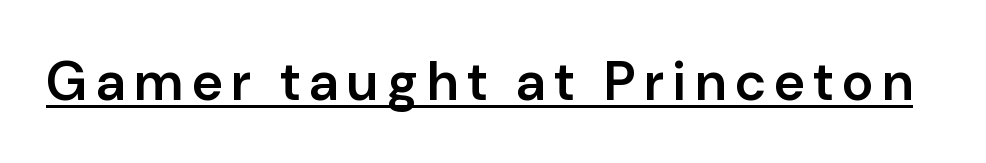
{"serif": "no", "italic": "no", "bold": "semi", "weight": "semibold", "width": "normal", "stroke_contrast": "low", "x_height": "medium", "monospaced": "no", "underline": "yes", "glyph_px": 54}
